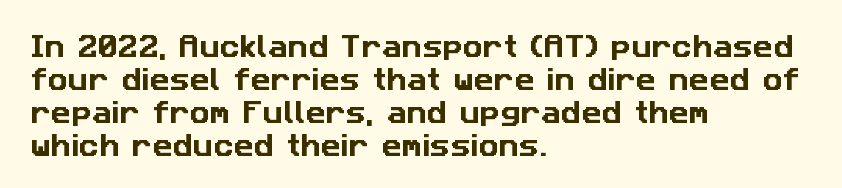
The image shows 25 px text type; set left-aligned, normal line spacing (1.32x), normal letter spacing, not underlined.
